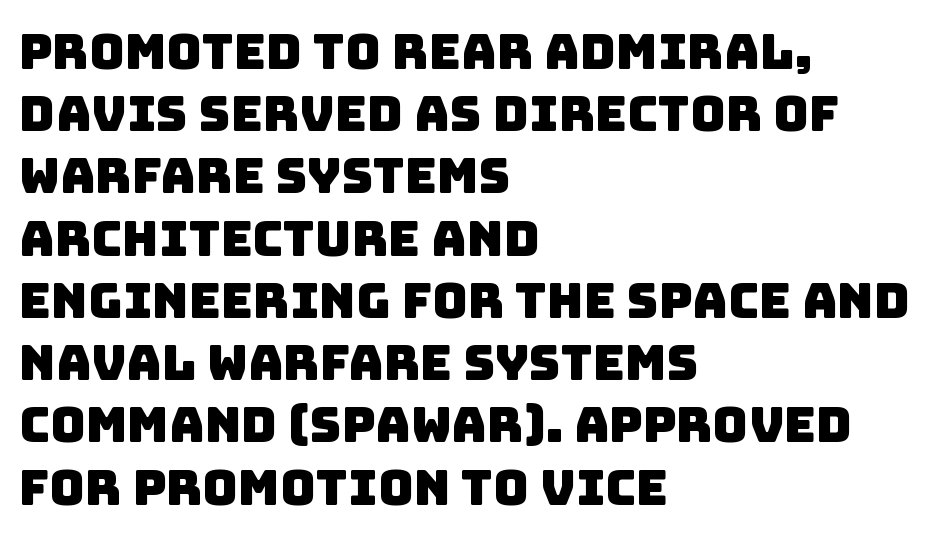
The image shows 49 px sans-serif type; set left-aligned, normal line spacing (1.27x), normal letter spacing, not underlined; low stroke contrast and a large x-height.
